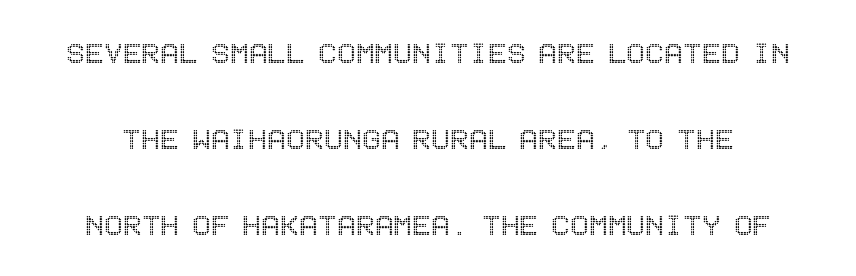
Q: Is the text italic (slanted)? A: No, it is upright.
Q: Is the text underlined? A: No.
Q: Is the spacing between letters normal or unusually wide? A: Normal.
Q: Is the spacing between lines tight, normal or loose? A: Loose.
Q: Width (condensed, normal, or wide)? A: Condensed.
Q: x-height? A: Large.
